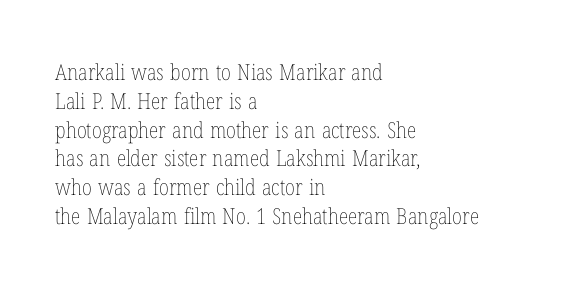
{"italic": "no", "bold": "no", "underline": "no", "align": "left", "line_spacing": "normal", "line_spacing_ratio": 1.31, "letter_spacing": "normal", "letter_spacing_em": 0.0, "glyph_px": 22}
